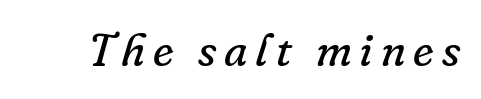
{"serif": "yes", "italic": "yes", "lean": "right", "slant_degrees": 16, "bold": "no", "weight": "regular", "width": "normal", "stroke_contrast": "low", "x_height": "small", "monospaced": "no", "underline": "no", "glyph_px": 46}
